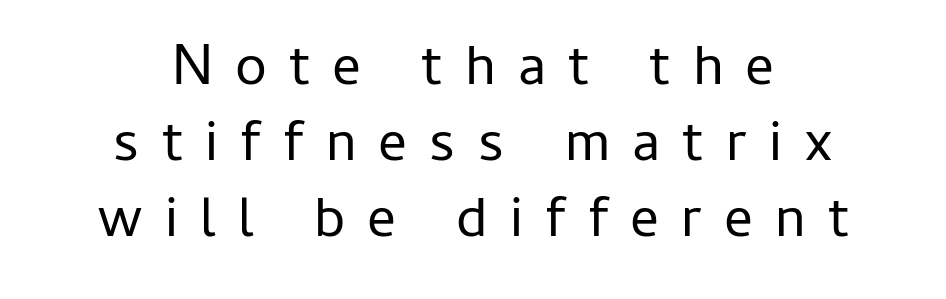
The image shows 57 px regular-weight sans-serif type, upright; set centered, normal line spacing (1.33x), unusually wide letter spacing (+0.39 em), not underlined; low stroke contrast and a medium x-height.
